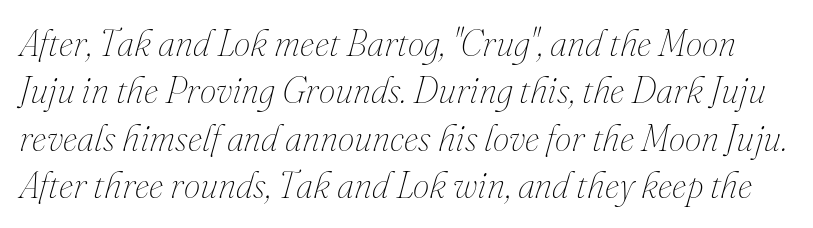
The font sits on the lighter half of the weight spectrum, regular included. These lines are rendered in a variable-pitch font. Lines of text with bare space underneath. This sample keeps an unexceptional amount of space between lines. Slant detected: the letters are inclined.
